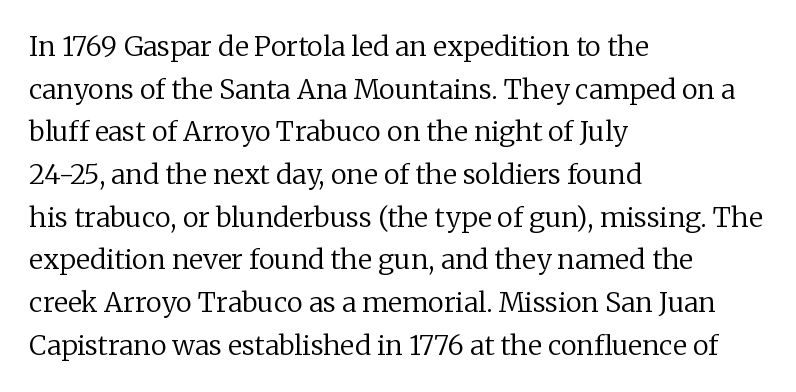
The image shows 27 px text type, upright; set left-aligned, normal line spacing (1.58x), normal letter spacing, not underlined.
